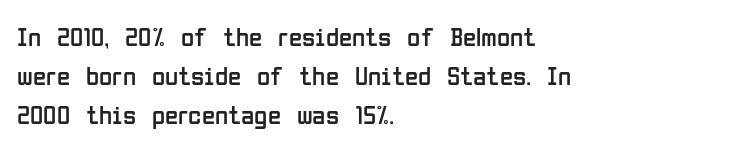
Nothing heavy about these letters — not bold at all. The block of text has a typical density, with ordinary space between rows. Posture: straight, roman, zero tilt. Quick note: underline off. The letterforms sit shoulder to shoulder at normal distance.
